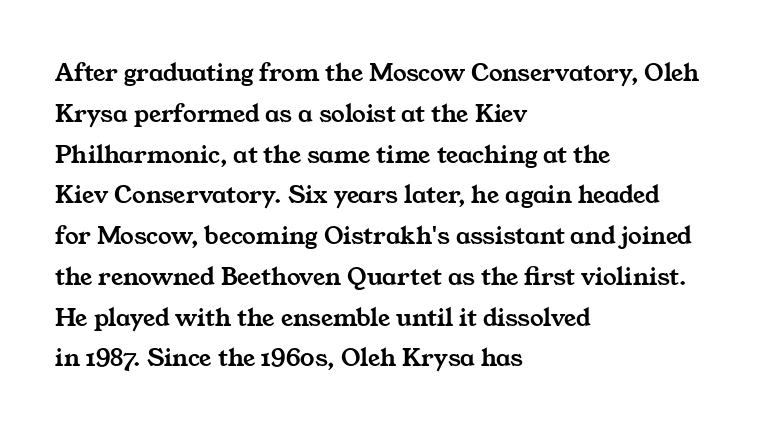
Q: Is the text underlined? A: No.
Q: How is the paragraph aligned? A: Left-aligned.
Q: Is the spacing between letters normal or unusually wide? A: Normal.
Q: Is the spacing between lines tight, normal or loose? A: Normal.
